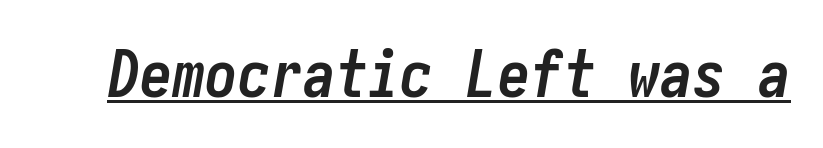
{"italic": "yes", "lean": "right", "slant_degrees": 10, "bold": "yes", "weight": "semibold", "width": "condensed", "stroke_contrast": "low", "x_height": "medium", "underline": "yes", "letter_spacing": "normal", "letter_spacing_em": 0.0, "glyph_px": 65}
